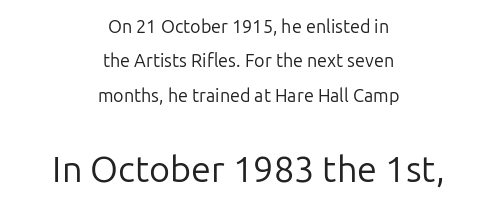
Q: Is the text bold? A: No.
Q: Is the text italic (slanted)? A: No, it is upright.
Q: Is the typeface a serif or a sans-serif typeface? A: Sans-serif.
Q: Is the text underlined? A: No.
Q: How is the paragraph aligned? A: Centered.
Q: Is the spacing between letters normal or unusually wide? A: Normal.
Q: Is the spacing between lines tight, normal or loose? A: Loose.
Q: Which block of text is set in a larger size, the first (top) or the second (bottom)? A: The second (bottom) one.
Q: Width (condensed, normal, or wide)? A: Normal.
Q: Stroke contrast? A: Low.
Q: x-height? A: Medium.
Q: Monospaced? A: No.
